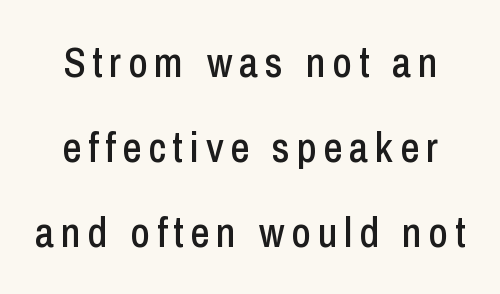
The image shows 42 px condensed sans-serif type, upright; set loose line spacing (2.02x), not underlined; low stroke contrast and a medium x-height.
